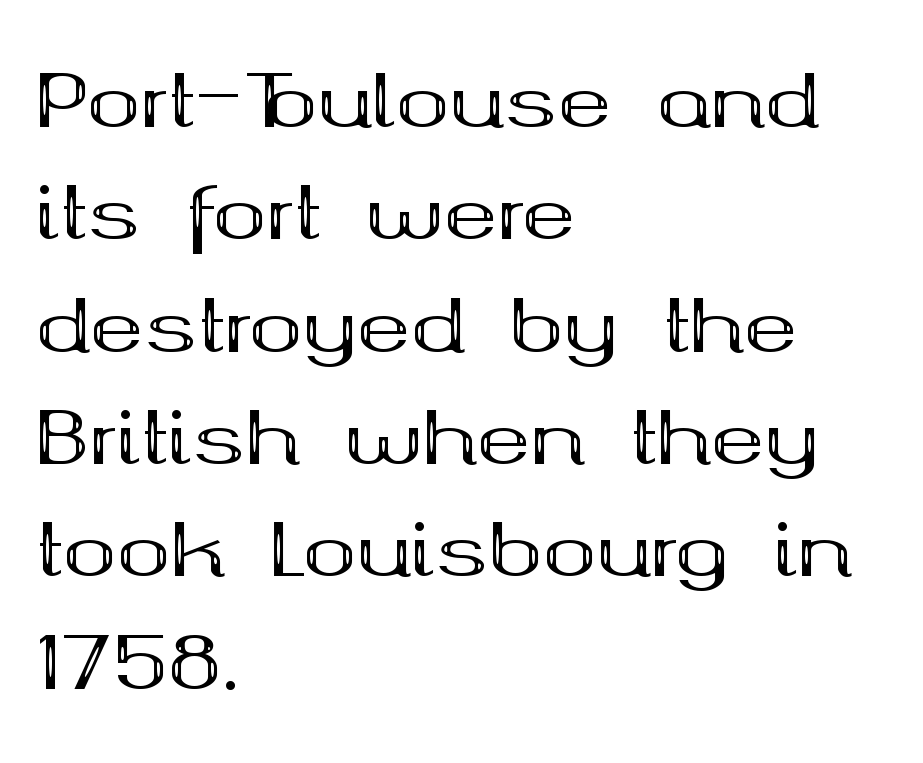
This sample keeps an unexceptional amount of space between lines. These lines are rendered in a variable-pitch font. A full-strength bold gives these letters their thick strokes. Descenders hang freely into open space.
